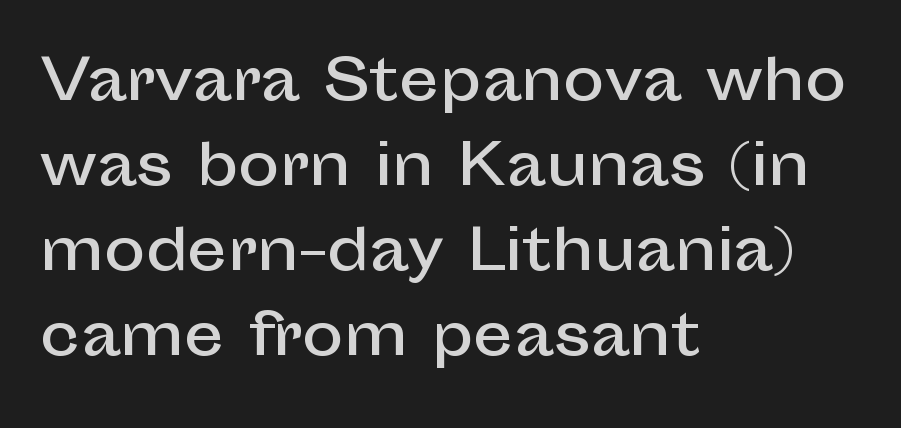
Q: Is the text italic (slanted)? A: No, it is upright.
Q: Is the typeface a serif or a sans-serif typeface? A: Sans-serif.
Q: Is the text underlined? A: No.
Q: How is the paragraph aligned? A: Left-aligned.
Q: Is the spacing between letters normal or unusually wide? A: Normal.
Q: Is the spacing between lines tight, normal or loose? A: Normal.
Q: Width (condensed, normal, or wide)? A: Normal.
Q: Stroke contrast? A: Low.
Q: x-height? A: Medium.
Q: Monospaced? A: No.
